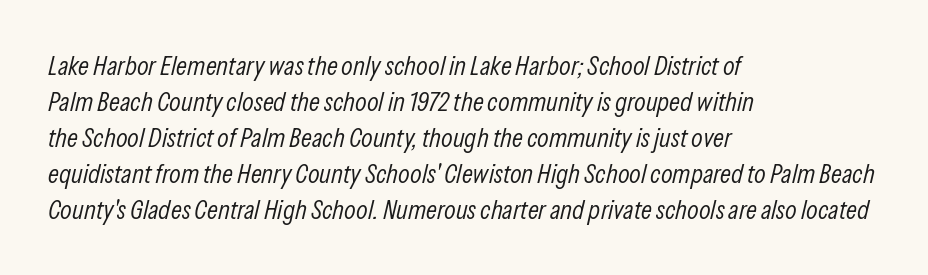
The image shows 27 px text type, italic (leaning right); set left-aligned, normal line spacing (1.33x), normal letter spacing, not underlined.
